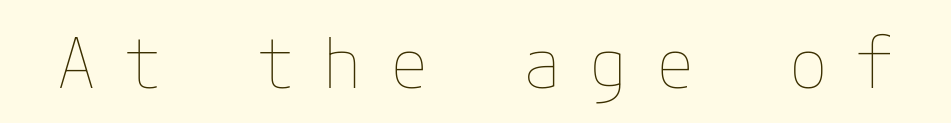
Q: Is the text bold? A: No.
Q: Is the text italic (slanted)? A: No, it is upright.
Q: Is the text underlined? A: No.
Q: Is the spacing between letters normal or unusually wide? A: Unusually wide.
Q: Width (condensed, normal, or wide)? A: Normal.
Q: Stroke contrast? A: Low.
Q: x-height? A: Medium.
